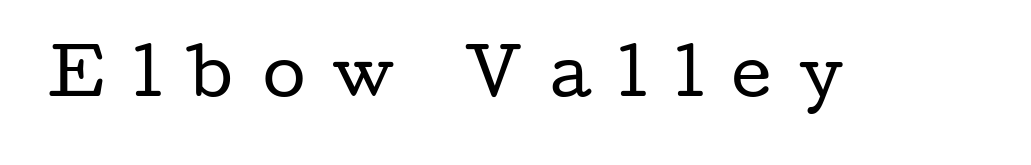
Is this a fixed-width face? No — the glyphs have proportional, varying widths. Nobody drew a line under any word here. Ink coverage per letter is moderate at most. You can tell from the footed stems that serif type was used. Between one letter and the next there's a generous, obvious gap. Vertical strokes here are truly vertical.
